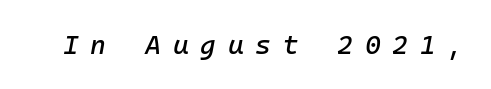
Q: Is the text italic (slanted)? A: Yes, it leans right by about 10 degrees.
Q: Is the text underlined? A: No.
Q: Is the spacing between letters normal or unusually wide? A: Unusually wide.
